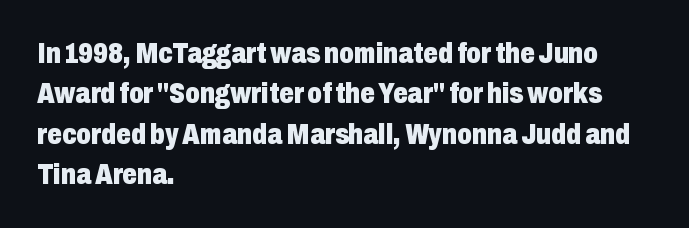
{"serif": "no", "italic": "no", "bold": "yes", "weight": "heavy", "width": "condensed", "stroke_contrast": "low", "x_height": "medium", "monospaced": "no", "underline": "no", "align": "left", "line_spacing": "normal", "line_spacing_ratio": 1.39, "letter_spacing": "normal", "letter_spacing_em": 0.0, "glyph_px": 29}
